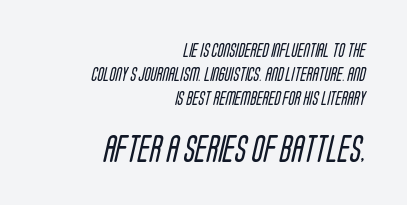
The image shows 27 px text type; set right-aligned, normal line spacing (1.7x), normal letter spacing, not underlined; the second (bottom) block is 1.93x larger.
